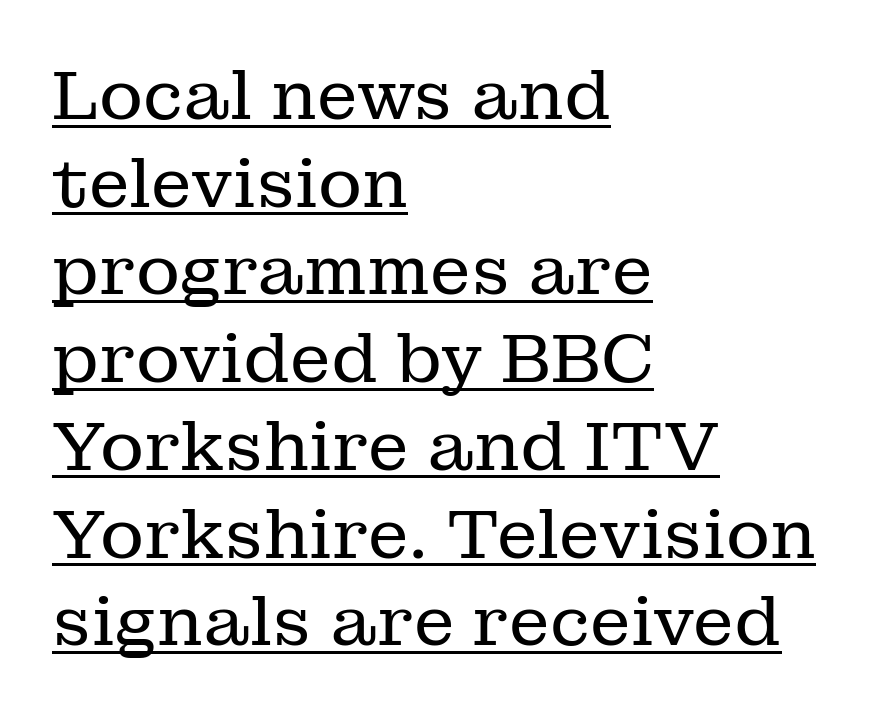
Q: Is the text bold? A: No.
Q: Is the text italic (slanted)? A: No, it is upright.
Q: Is the typeface a serif or a sans-serif typeface? A: Serif.
Q: Is the text underlined? A: Yes.
Q: How is the paragraph aligned? A: Left-aligned.
Q: Is the spacing between letters normal or unusually wide? A: Normal.
Q: Is the spacing between lines tight, normal or loose? A: Normal.
Q: Width (condensed, normal, or wide)? A: Normal.
Q: Stroke contrast? A: Low.
Q: x-height? A: Medium.
Q: Monospaced? A: No.
